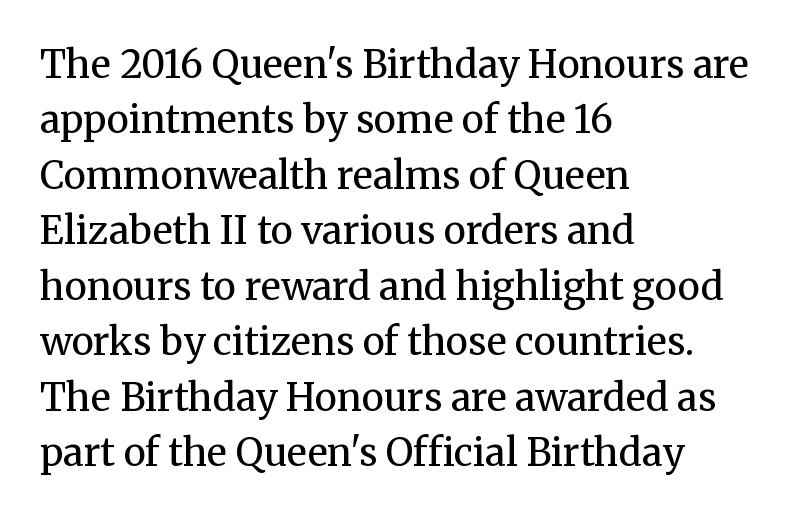
Note: serifs present on the glyphs. Varying glyph widths throughout — classic text-font behaviour. Caption: standard tracking, unaltered. Nope, not italic — everything's standing straight.
